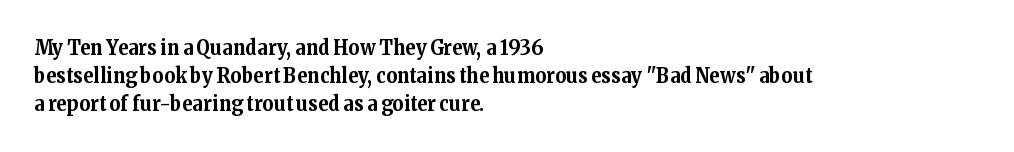
Q: Is the text bold? A: Yes.
Q: Is the text italic (slanted)? A: No, it is upright.
Q: Is the text underlined? A: No.
Q: How is the paragraph aligned? A: Left-aligned.
Q: Is the spacing between letters normal or unusually wide? A: Normal.
Q: Is the spacing between lines tight, normal or loose? A: Normal.
